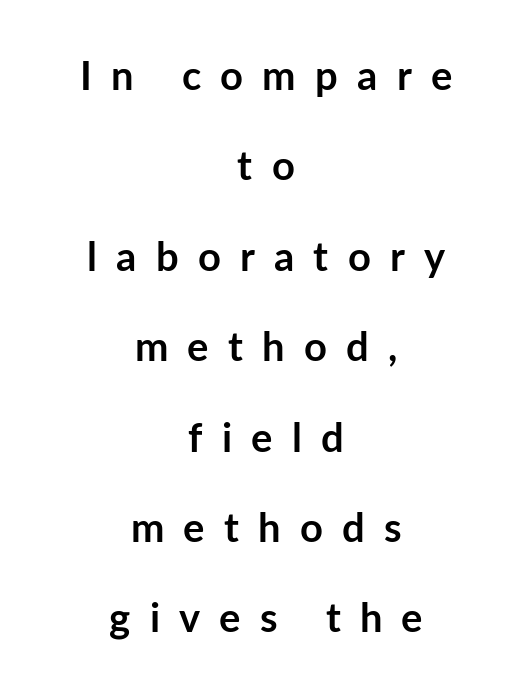
{"serif": "no", "italic": "no", "bold": "yes", "weight": "semibold", "width": "normal", "stroke_contrast": "low", "x_height": "medium", "monospaced": "no", "underline": "no", "align": "center", "line_spacing": "loose", "line_spacing_ratio": 2.26, "letter_spacing": "wide", "letter_spacing_em": 0.48, "glyph_px": 40}
